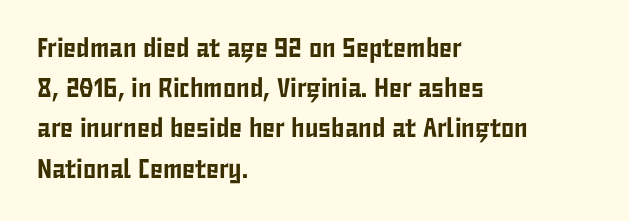
{"italic": "no", "underline": "no", "align": "left", "line_spacing": "normal", "line_spacing_ratio": 1.49, "letter_spacing": "normal", "letter_spacing_em": 0.0, "glyph_px": 27}
